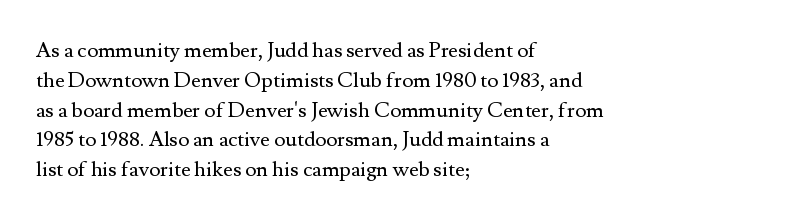
{"italic": "no", "bold": "no", "underline": "no", "align": "left", "line_spacing": "normal", "line_spacing_ratio": 1.42, "letter_spacing": "normal", "letter_spacing_em": 0.0, "glyph_px": 21}
